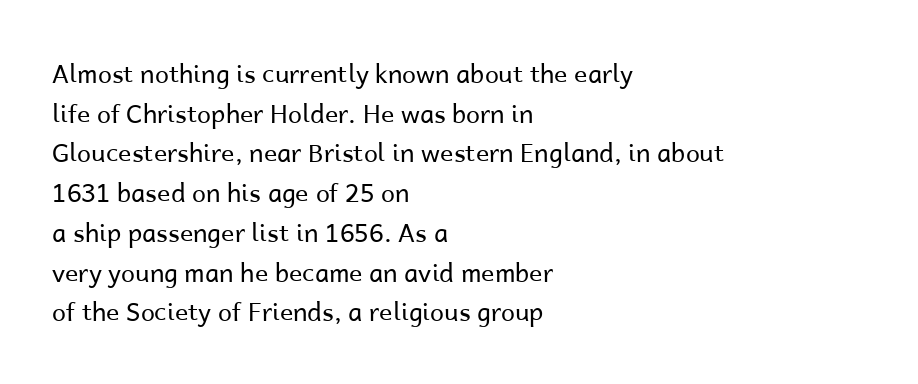
The image shows 25 px text type, upright; set left-aligned, normal line spacing (1.59x), normal letter spacing, not underlined.
